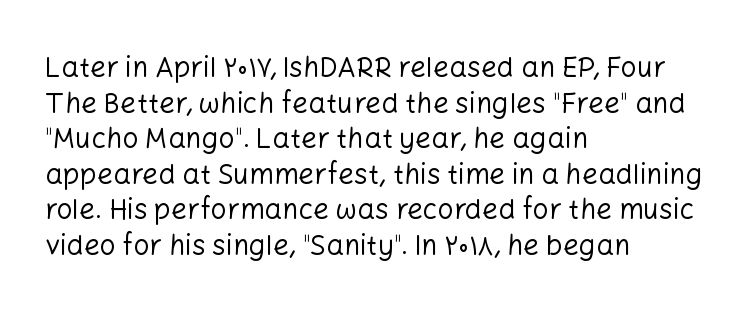
Q: Is the text bold? A: No.
Q: Is the text italic (slanted)? A: No, it is upright.
Q: Is the typeface a serif or a sans-serif typeface? A: Sans-serif.
Q: Is the text underlined? A: No.
Q: How is the paragraph aligned? A: Left-aligned.
Q: Is the spacing between letters normal or unusually wide? A: Normal.
Q: Is the spacing between lines tight, normal or loose? A: Normal.
Q: Width (condensed, normal, or wide)? A: Normal.
Q: Stroke contrast? A: Low.
Q: x-height? A: Medium.
Q: Monospaced? A: No.
